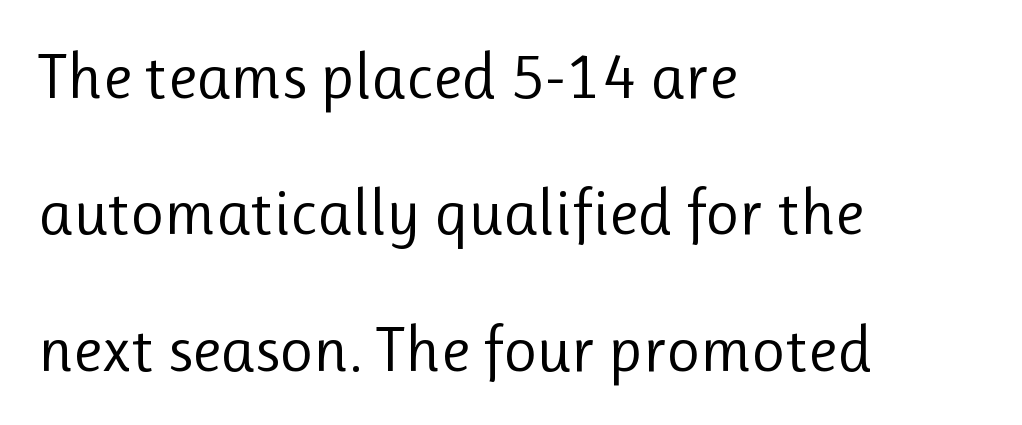
Does extra space separate the letters? No, they use regular spacing. Left-aligned paragraph, ragged on the right. Do the letters lean? They stand straight. The font sits on the lighter half of the weight spectrum, regular included. Varying glyph widths throughout — classic text-font behaviour.
